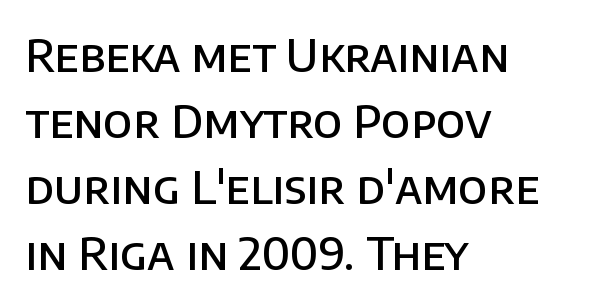
Q: Is the text bold? A: Semi-bold.
Q: Is the text italic (slanted)? A: No, it is upright.
Q: Is the typeface a serif or a sans-serif typeface? A: Sans-serif.
Q: Is the text underlined? A: No.
Q: How is the paragraph aligned? A: Left-aligned.
Q: Is the spacing between letters normal or unusually wide? A: Normal.
Q: Is the spacing between lines tight, normal or loose? A: Normal.
Q: Width (condensed, normal, or wide)? A: Normal.
Q: Stroke contrast? A: Low.
Q: x-height? A: Large.
Q: Monospaced? A: No.
